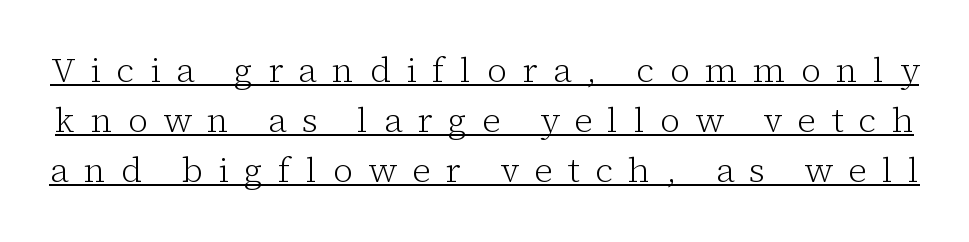
{"serif": "yes", "italic": "no", "bold": "no", "weight": "light", "width": "normal", "stroke_contrast": "low", "x_height": "medium", "monospaced": "no", "underline": "yes", "line_spacing": "normal", "line_spacing_ratio": 1.43, "letter_spacing": "wide", "letter_spacing_em": 0.44, "glyph_px": 35}
